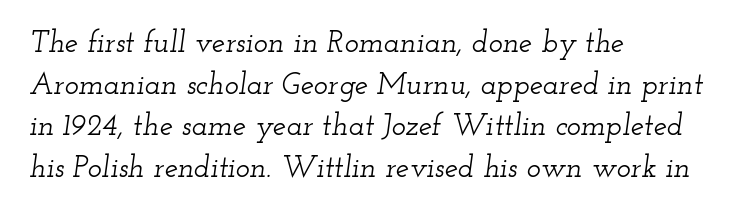
Words appear dense and cohesive because spacing is normal. Look at the bottom of the vertical strokes: they flare into serifs here. Looking at the ascenders, they clearly lean. A typesetter would call this proportional, since set widths differ per character. Each line starts at the same left margin while the right side varies. Honestly, the row spacing looks completely unremarkable.
